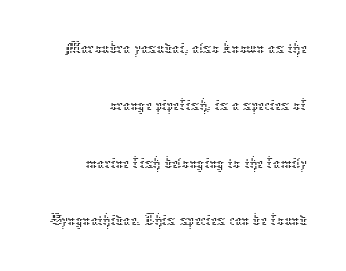
The image shows 35 px thin type, upright; set right-aligned, normal line spacing (1.64x), normal letter spacing, not underlined; low stroke contrast and a medium x-height.
